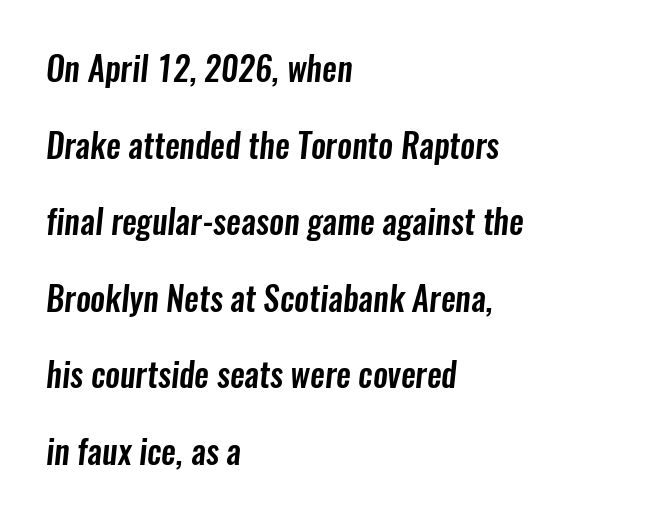
Casual observation: everything's shoved over to the left. The letterforms sit shoulder to shoulder at normal distance. Each letter's strokes conclude bluntly, with no projecting serifs. Nobody drew a line under any word here. Note the varied advance widths — an 'i' is clearly narrower than an 'm'.
